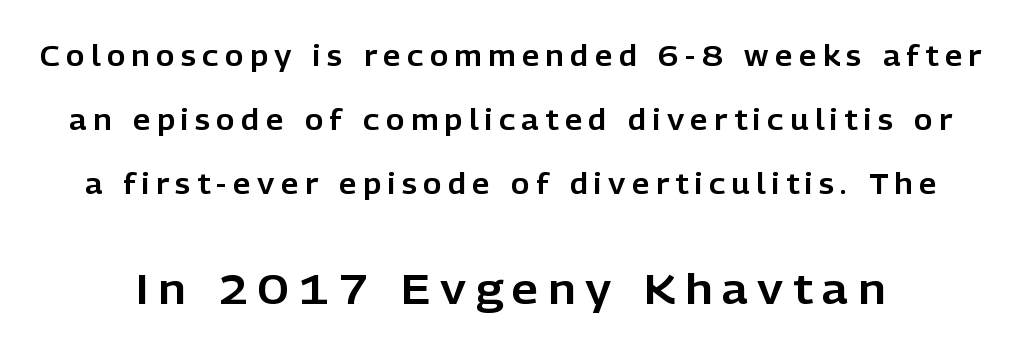
The image shows 42 px sans-serif type, upright; set loose line spacing (2.28x), unusually wide letter spacing (+0.23 em), not underlined; the second (bottom) block is 1.5x larger; low stroke contrast and a medium x-height.
